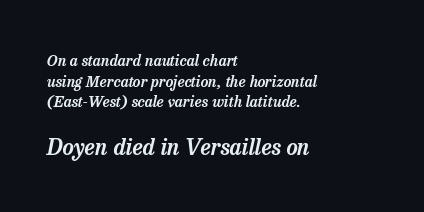
Slant detected: the letters are inclined. Check under the words: just untouched page. The lines sit at an ordinary, default distance from one another. Layout note: lines flush left. Each word holds together tightly as a unit, with standard inter-letter gaps.
